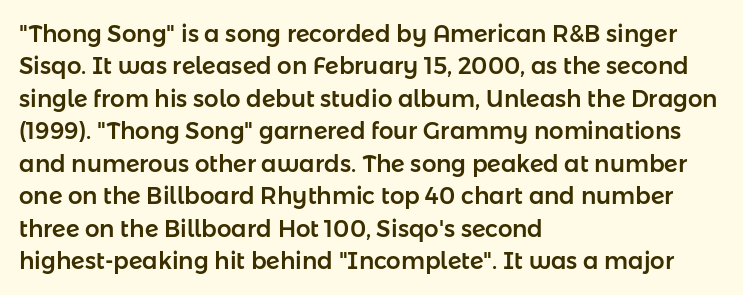
Rule under the text: the space is simply empty. Glyph-to-glyph distance matches everyday printed text. This block has exactly the height ordinary leading produces. Every character sits straight up, as roman type does. Teacher's note: observe the even left margin — that is flush-left alignment.
